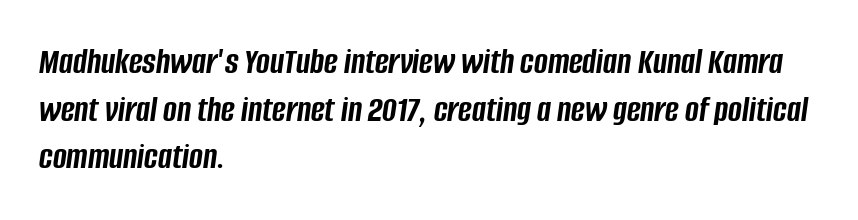
When letters slant like this, we call the style italic. Nothing unusual about the tracking: characters are spaced as the font intends. These lines carry a lot of weight — the face is fully bold. These lines stack with their left ends in a neat column. The rendering uses a moderate line-height, typical for paragraphs. A typesetter would call this proportional, since set widths differ per character.
